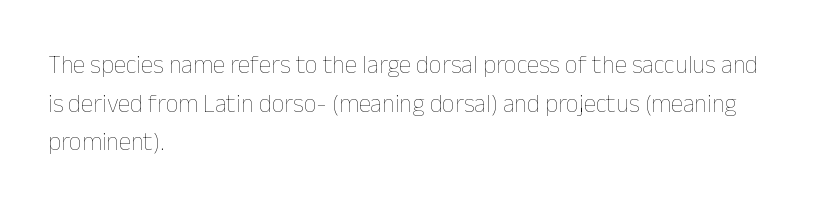
{"italic": "no", "bold": "no", "underline": "no", "align": "left", "line_spacing": "normal", "line_spacing_ratio": 1.55, "letter_spacing": "normal", "letter_spacing_em": 0.0, "glyph_px": 25}
